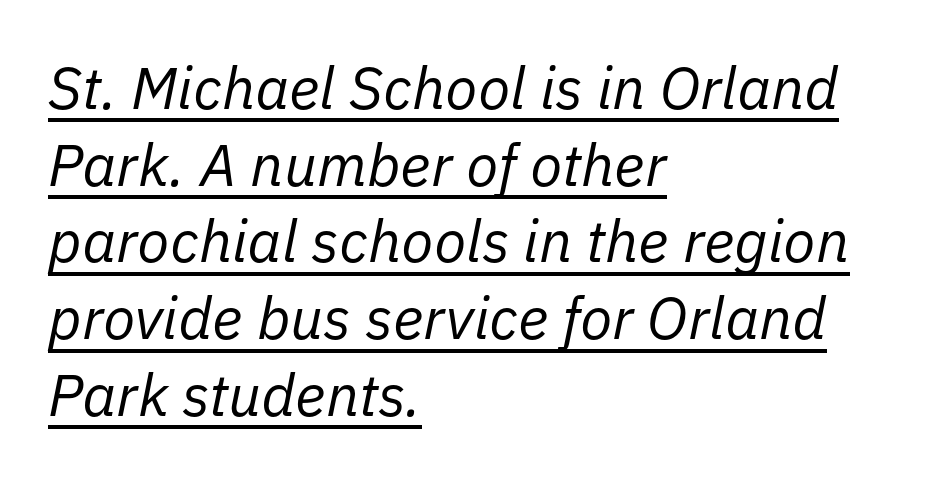
You can see a thin bar hugging the bottom of the glyphs. Slanted lettering throughout. Interline gaps are of average width in this sample. The rendering keeps characters at their native spacing.
